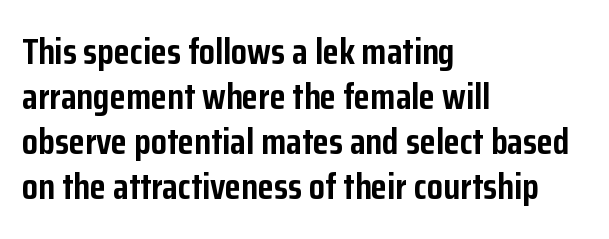
{"serif": "no", "italic": "no", "bold": "yes", "weight": "semibold", "width": "condensed", "stroke_contrast": "low", "x_height": "medium", "monospaced": "no", "underline": "no", "align": "left", "line_spacing_ratio": 1.22, "letter_spacing": "normal", "letter_spacing_em": 0.0, "glyph_px": 37}
